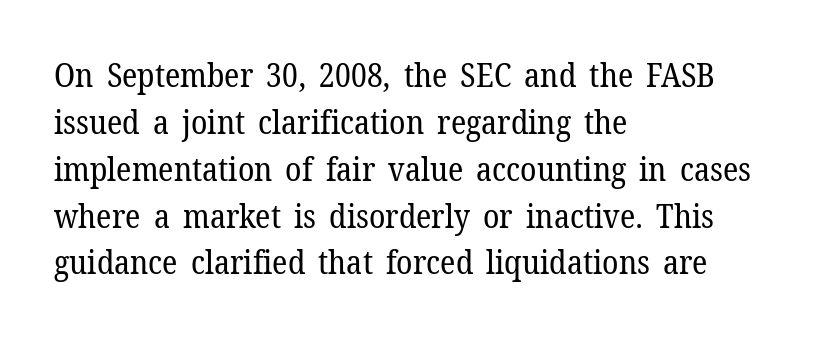
{"serif": "yes", "italic": "no", "bold": "no", "weight": "regular", "width": "normal", "stroke_contrast": "low", "x_height": "medium", "monospaced": "no", "underline": "no", "align": "left", "line_spacing": "normal", "line_spacing_ratio": 1.42, "letter_spacing": "normal", "letter_spacing_em": 0.0, "glyph_px": 33}
